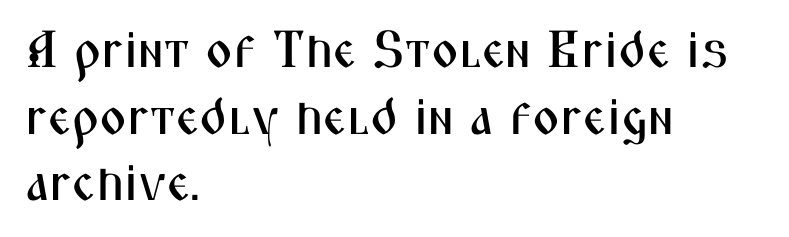
Q: Is the text italic (slanted)? A: No, it is upright.
Q: Is the typeface a serif or a sans-serif typeface? A: Sans-serif.
Q: Is the text underlined? A: No.
Q: How is the paragraph aligned? A: Left-aligned.
Q: Is the spacing between letters normal or unusually wide? A: Normal.
Q: Is the spacing between lines tight, normal or loose? A: Normal.
Q: Width (condensed, normal, or wide)? A: Condensed.
Q: Stroke contrast? A: Medium.
Q: x-height? A: Medium.
Q: Monospaced? A: No.
